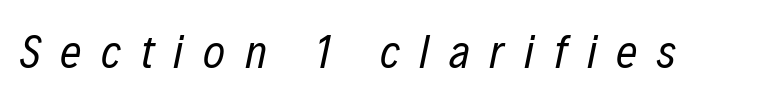
{"italic": "yes", "lean": "right", "slant_degrees": 12, "bold": "no", "weight": "regular", "width": "condensed", "stroke_contrast": "low", "x_height": "medium", "monospaced": "no", "underline": "no", "letter_spacing": "wide", "letter_spacing_em": 0.42, "glyph_px": 47}
